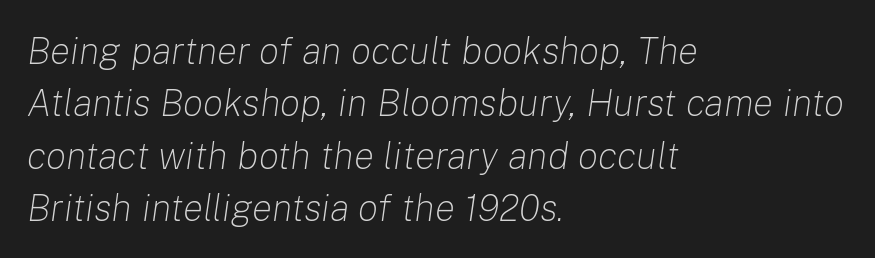
The image shows 38 px light type, italic (leaning right); set left-aligned, normal line spacing (1.38x), normal letter spacing, not underlined; low stroke contrast and a medium x-height.
